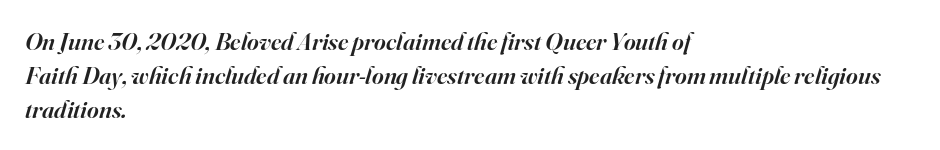
The image shows 25 px text type, italic (leaning right); set left-aligned, normal line spacing (1.36x), normal letter spacing, not underlined.
